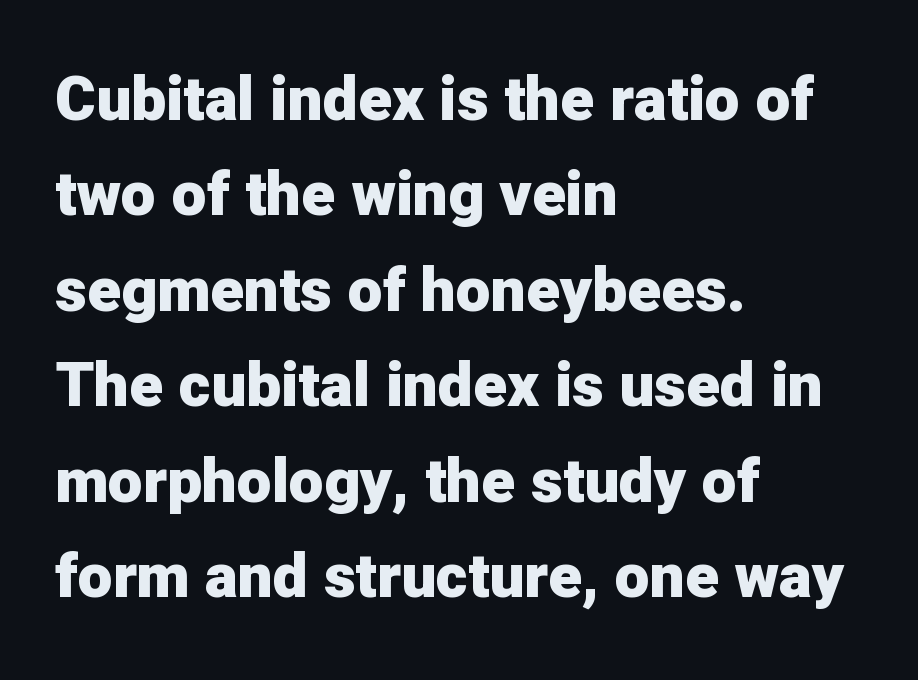
{"serif": "no", "italic": "no", "bold": "yes", "weight": "heavy", "width": "normal", "stroke_contrast": "low", "x_height": "medium", "monospaced": "no", "underline": "no", "align": "left", "line_spacing": "normal", "line_spacing_ratio": 1.54, "letter_spacing": "normal", "letter_spacing_em": 0.0, "glyph_px": 62}
